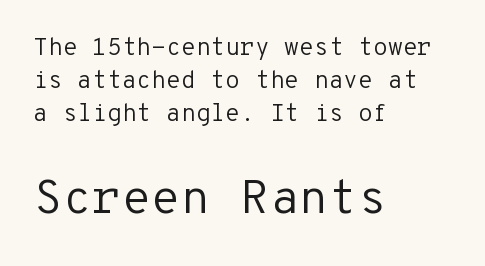
{"serif": "no", "italic": "no", "bold": "no", "weight": "regular", "width": "normal", "stroke_contrast": "low", "x_height": "medium", "monospaced": "yes", "underline": "no", "align": "left", "line_spacing": "normal", "line_spacing_ratio": 1.37, "letter_spacing": "normal", "letter_spacing_em": 0.0, "larger_block": "second", "size_ratio": 2.0, "glyph_px": 48}
